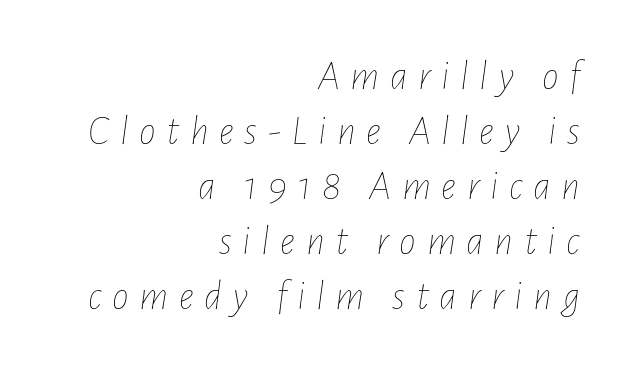
Is this a heavy cut? Hardly; it is regular or lighter. A normal amount of white space separates one row of letters from the next. The foot of each line stays bare and open. In CSS terms this would be text-align: right. What stands out about the letter spacing? Its width — letters are far apart. Character widths vary here, with narrow letters taking less room than wide ones.
